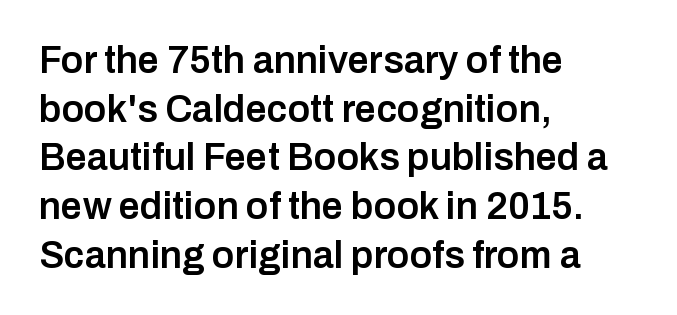
The image shows 38 px semibold sans-serif type, upright; set left-aligned, normal line spacing (1.28x), normal letter spacing, not underlined; low stroke contrast and a medium x-height.
